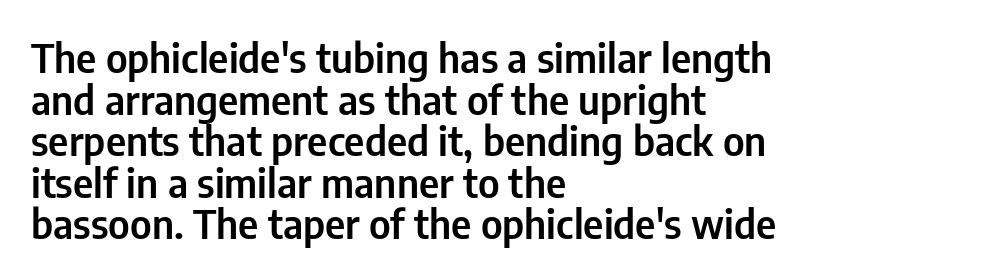
The image shows 40 px condensed sans-serif type, upright; set left-aligned, tight line spacing (1.04x), normal letter spacing, not underlined; low stroke contrast and a medium x-height.
